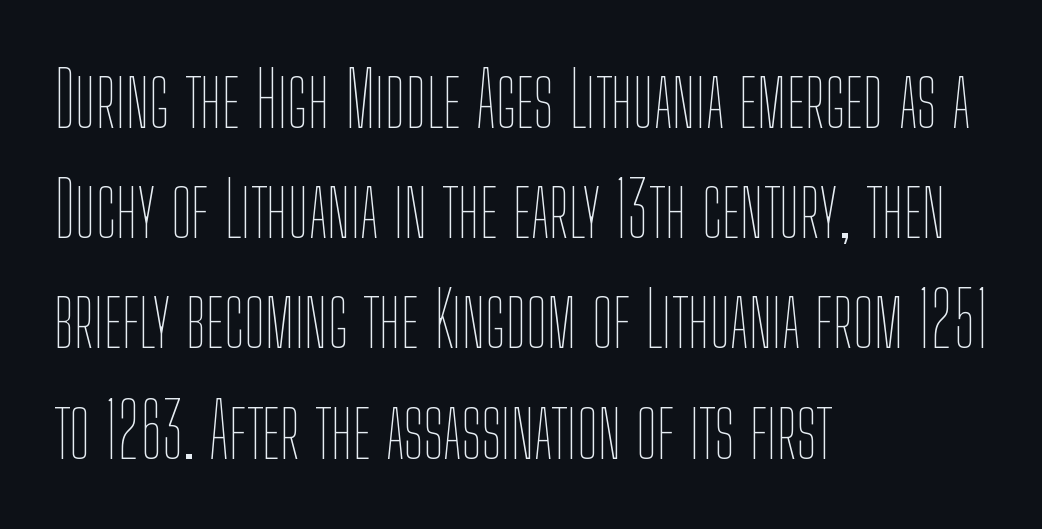
The image shows 75 px thin, condensed type, upright; set left-aligned, normal line spacing (1.47x), normal letter spacing, not underlined; low stroke contrast and a medium x-height.
